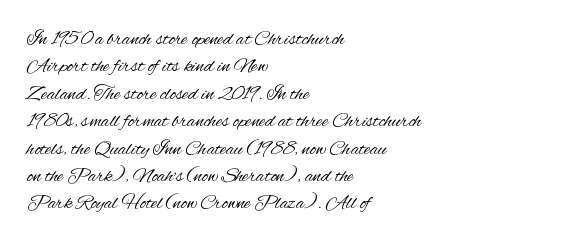
{"bold": "no", "underline": "no", "align": "left", "line_spacing": "normal", "line_spacing_ratio": 1.37, "letter_spacing": "normal", "letter_spacing_em": 0.0, "glyph_px": 20}
